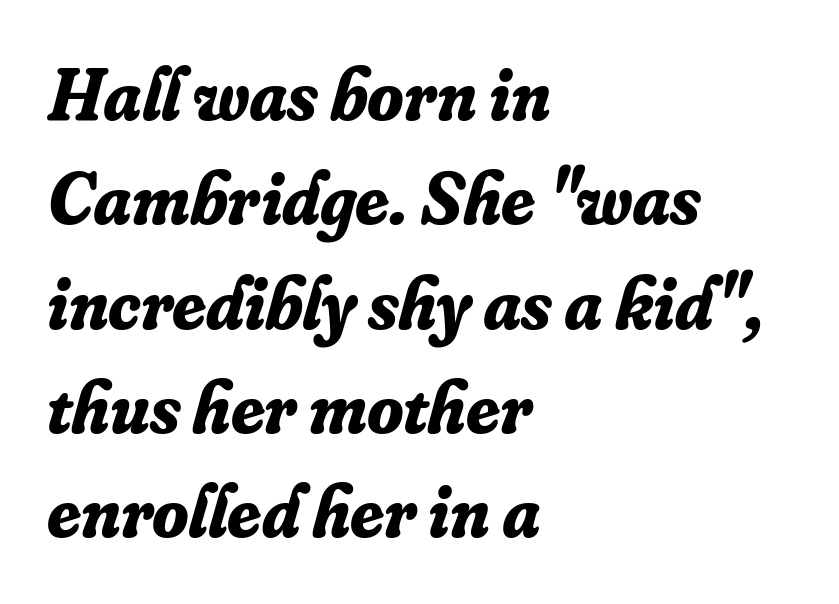
Q: Is the text bold? A: Yes.
Q: Is the text italic (slanted)? A: Yes, it leans right by about 16 degrees.
Q: Is the typeface a serif or a sans-serif typeface? A: Serif.
Q: Is the text underlined? A: No.
Q: How is the paragraph aligned? A: Left-aligned.
Q: Is the spacing between letters normal or unusually wide? A: Normal.
Q: Is the spacing between lines tight, normal or loose? A: Normal.
Q: Width (condensed, normal, or wide)? A: Normal.
Q: Stroke contrast? A: Low.
Q: x-height? A: Small.
Q: Monospaced? A: No.
